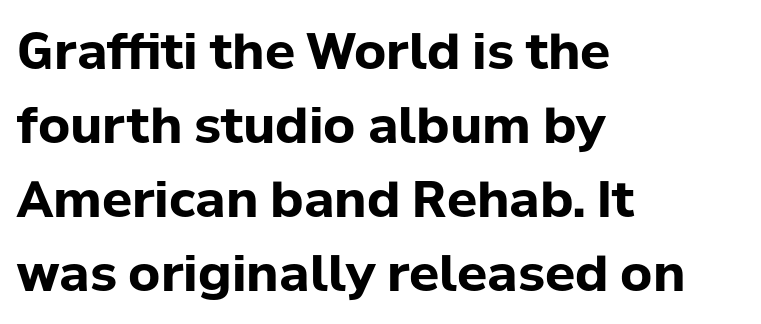
{"serif": "no", "italic": "no", "bold": "yes", "weight": "bold", "width": "normal", "stroke_contrast": "low", "x_height": "medium", "monospaced": "no", "underline": "no", "align": "left", "line_spacing": "normal", "line_spacing_ratio": 1.48, "letter_spacing": "normal", "letter_spacing_em": 0.0, "glyph_px": 50}
